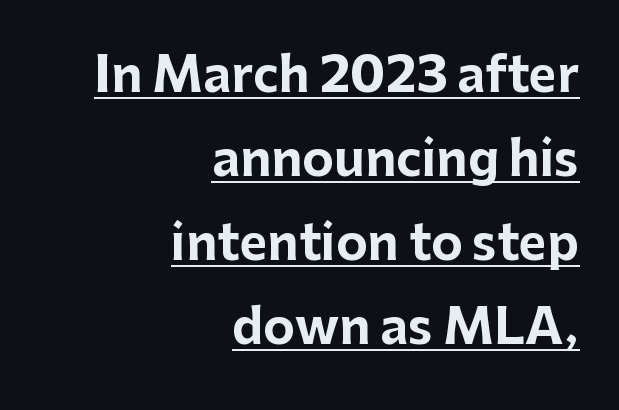
Q: Is the text bold? A: Yes.
Q: Is the text italic (slanted)? A: No, it is upright.
Q: Is the typeface a serif or a sans-serif typeface? A: Sans-serif.
Q: Is the text underlined? A: Yes.
Q: How is the paragraph aligned? A: Right-aligned.
Q: Is the spacing between letters normal or unusually wide? A: Normal.
Q: Width (condensed, normal, or wide)? A: Normal.
Q: Stroke contrast? A: Low.
Q: x-height? A: Medium.
Q: Monospaced? A: No.
